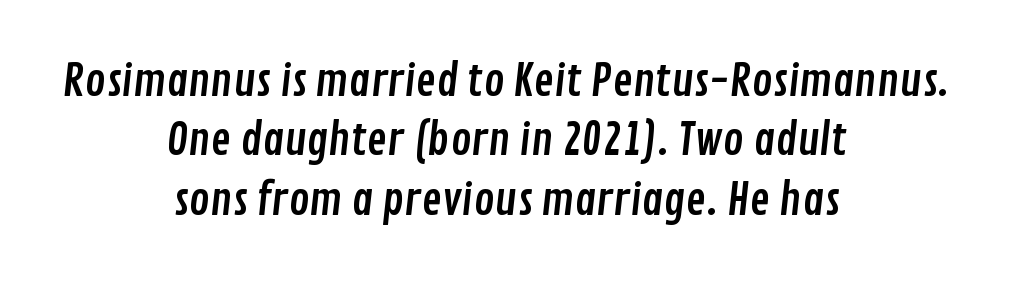
Q: Is the typeface a serif or a sans-serif typeface? A: Sans-serif.
Q: Is the text underlined? A: No.
Q: How is the paragraph aligned? A: Centered.
Q: Is the spacing between letters normal or unusually wide? A: Normal.
Q: Is the spacing between lines tight, normal or loose? A: Normal.
Q: Width (condensed, normal, or wide)? A: Condensed.
Q: Stroke contrast? A: Low.
Q: x-height? A: Medium.
Q: Monospaced? A: No.
